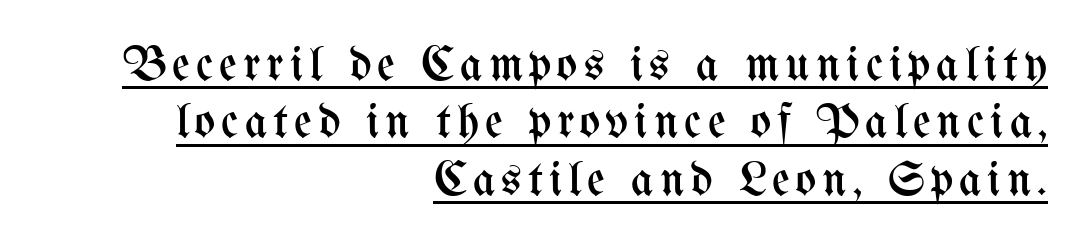
Q: Is the text bold? A: No.
Q: Is the text italic (slanted)? A: No, it is upright.
Q: Is the text underlined? A: Yes.
Q: How is the paragraph aligned? A: Right-aligned.
Q: Width (condensed, normal, or wide)? A: Condensed.
Q: Stroke contrast? A: Medium.
Q: x-height? A: Medium.
Q: Monospaced? A: No.
